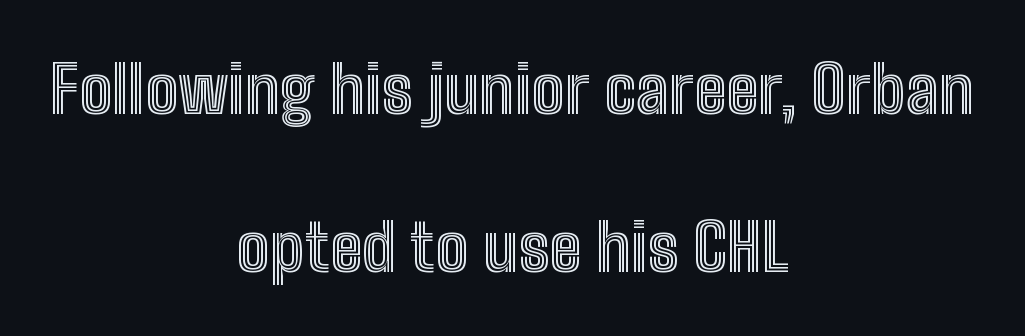
The image shows 66 px condensed type, upright; set centered, loose line spacing (2.39x), normal letter spacing, not underlined; a medium x-height.
